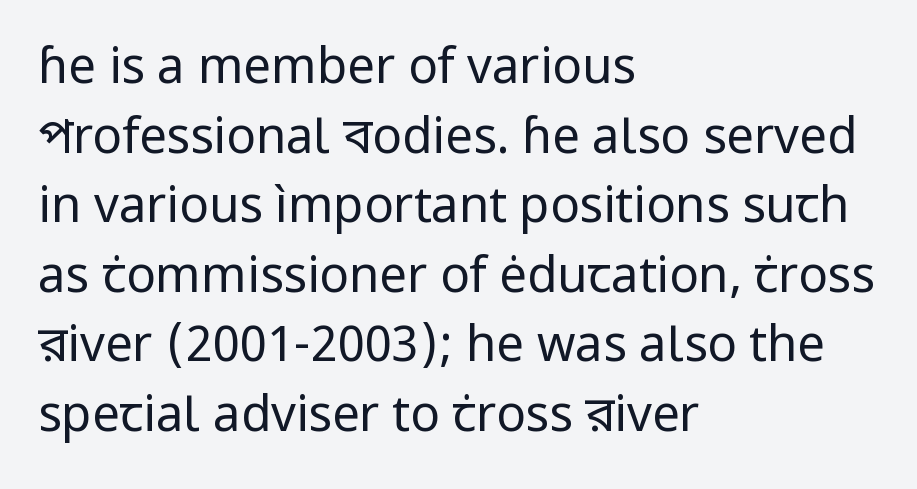
The image shows 49 px regular-weight sans-serif type, upright; set left-aligned, normal line spacing (1.42x), normal letter spacing, not underlined; low stroke contrast and a medium x-height.
